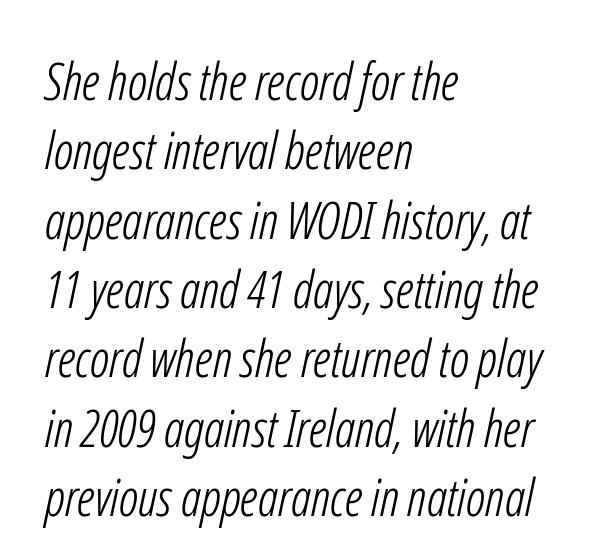
Q: Is the text bold? A: No.
Q: Is the typeface a serif or a sans-serif typeface? A: Sans-serif.
Q: Is the text underlined? A: No.
Q: How is the paragraph aligned? A: Left-aligned.
Q: Is the spacing between letters normal or unusually wide? A: Normal.
Q: Is the spacing between lines tight, normal or loose? A: Normal.
Q: Width (condensed, normal, or wide)? A: Condensed.
Q: Stroke contrast? A: Low.
Q: x-height? A: Medium.
Q: Monospaced? A: No.
